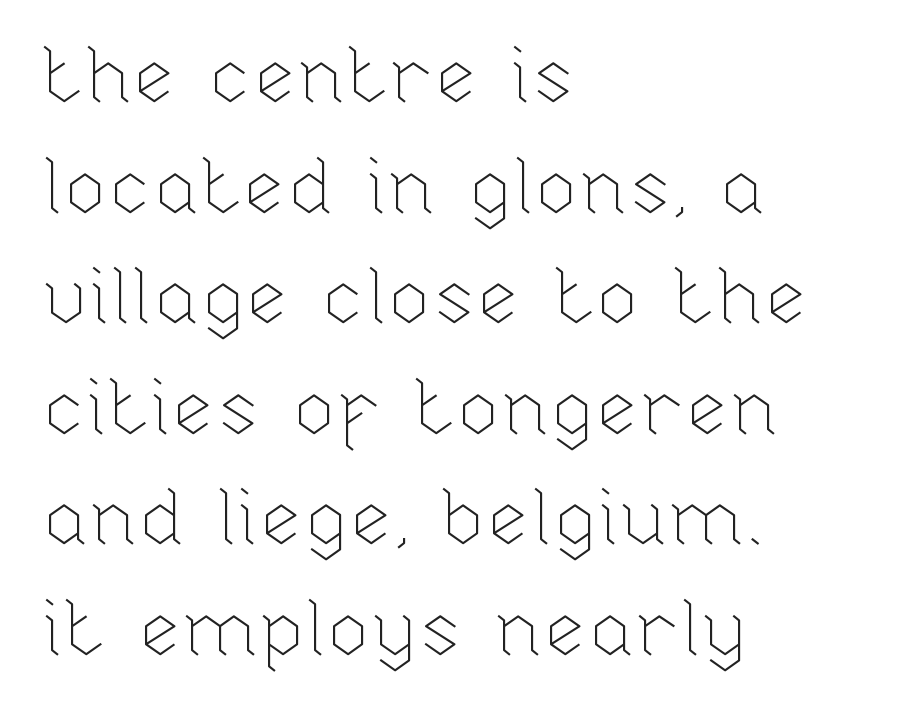
Any mark beneath the type? The region is blank. Baseline-to-baseline distance is the conventional proportion of letter height. The horizontal fit of the characters is conventional and even. This sample has the flowing, uneven cadence of proportional lettering. The lettering stays uniformly vertical, giving the passage a roman look.
